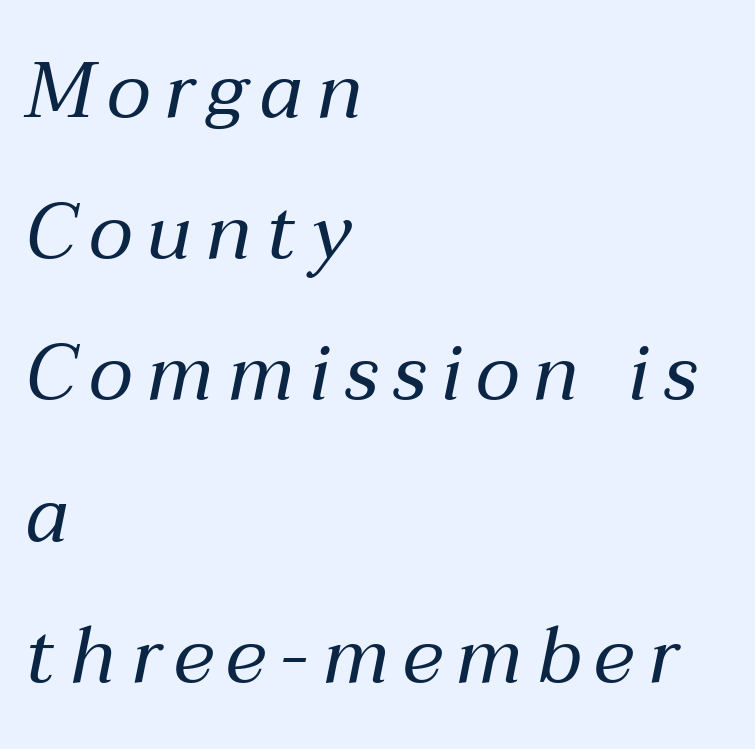
Q: Is the text bold? A: No.
Q: Is the text italic (slanted)? A: Yes, it leans right by about 12 degrees.
Q: Is the text underlined? A: No.
Q: How is the paragraph aligned? A: Left-aligned.
Q: Width (condensed, normal, or wide)? A: Normal.
Q: Stroke contrast? A: Medium.
Q: x-height? A: Medium.
Q: Monospaced? A: No.
